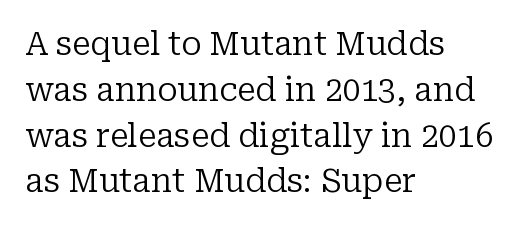
Q: Is the text bold? A: No.
Q: Is the text italic (slanted)? A: No, it is upright.
Q: Is the typeface a serif or a sans-serif typeface? A: Serif.
Q: Is the text underlined? A: No.
Q: How is the paragraph aligned? A: Left-aligned.
Q: Is the spacing between letters normal or unusually wide? A: Normal.
Q: Is the spacing between lines tight, normal or loose? A: Normal.
Q: Width (condensed, normal, or wide)? A: Normal.
Q: Stroke contrast? A: Low.
Q: x-height? A: Medium.
Q: Monospaced? A: No.
